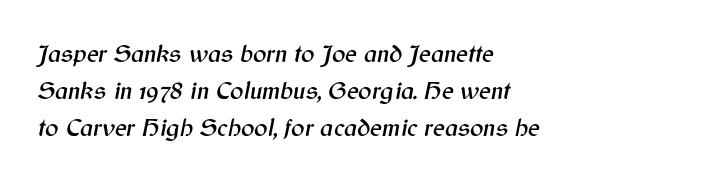
How are the letters spaced? Ordinarily, with no added tracking. The glyphs look as if they've been sheared to an angle. Regarding leading, the lines here are spaced in the standard way. Unmarked baselines from the first word to the last. A classic flush-left, rag-right setting is used for this passage.
